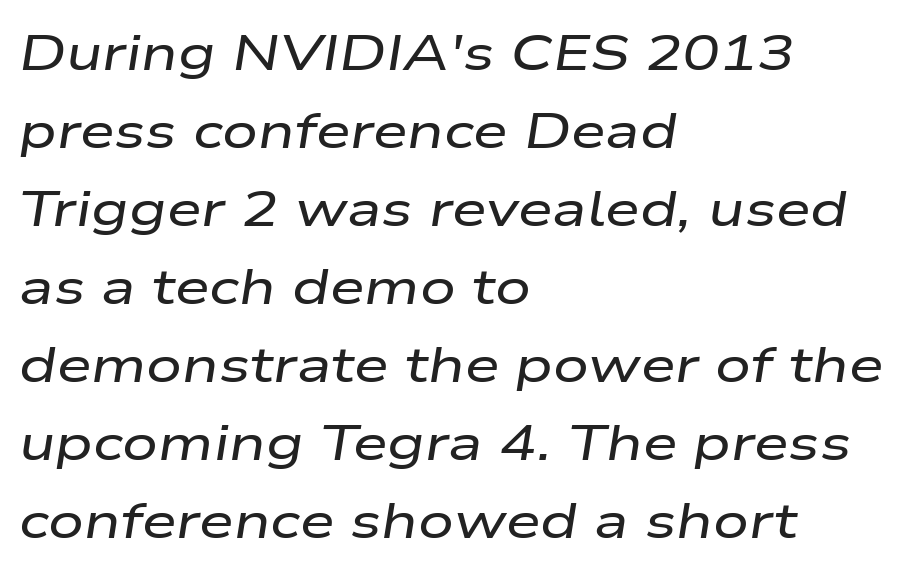
Q: Is the text italic (slanted)? A: Yes, it leans right by about 9 degrees.
Q: Is the text underlined? A: No.
Q: How is the paragraph aligned? A: Left-aligned.
Q: Is the spacing between letters normal or unusually wide? A: Normal.
Q: Is the spacing between lines tight, normal or loose? A: Normal.
Q: Width (condensed, normal, or wide)? A: Wide.
Q: Stroke contrast? A: Low.
Q: x-height? A: Medium.
Q: Monospaced? A: No.
